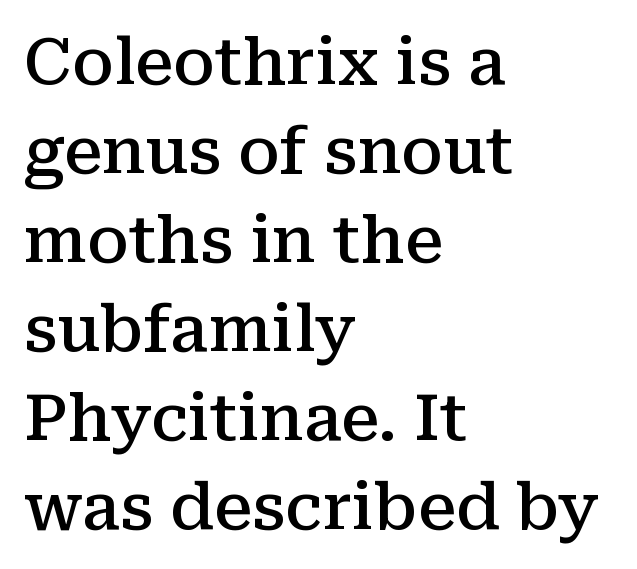
Q: Is the text bold? A: Semi-bold.
Q: Is the text italic (slanted)? A: No, it is upright.
Q: Is the typeface a serif or a sans-serif typeface? A: Serif.
Q: Is the text underlined? A: No.
Q: How is the paragraph aligned? A: Left-aligned.
Q: Is the spacing between letters normal or unusually wide? A: Normal.
Q: Is the spacing between lines tight, normal or loose? A: Normal.
Q: Width (condensed, normal, or wide)? A: Normal.
Q: Stroke contrast? A: Medium.
Q: x-height? A: Medium.
Q: Monospaced? A: No.
